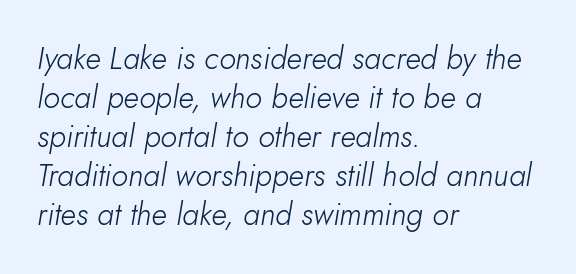
Q: Is the text bold? A: No.
Q: Is the text italic (slanted)? A: Yes, it leans right by about 10 degrees.
Q: Is the text underlined? A: No.
Q: How is the paragraph aligned? A: Left-aligned.
Q: Is the spacing between letters normal or unusually wide? A: Normal.
Q: Is the spacing between lines tight, normal or loose? A: Normal.
Q: Width (condensed, normal, or wide)? A: Normal.
Q: Stroke contrast? A: Low.
Q: x-height? A: Small.
Q: Monospaced? A: No.
